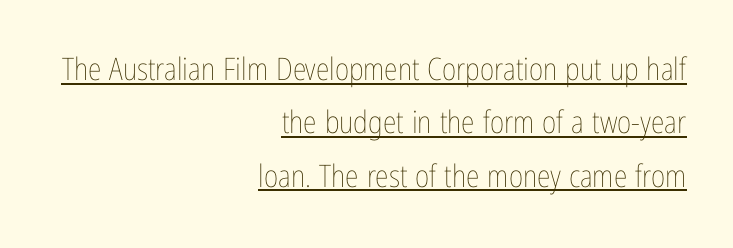
The image shows 31 px thin, condensed type, upright; set right-aligned, line spacing 1.72x, normal letter spacing, underlined; low stroke contrast and a medium x-height.
